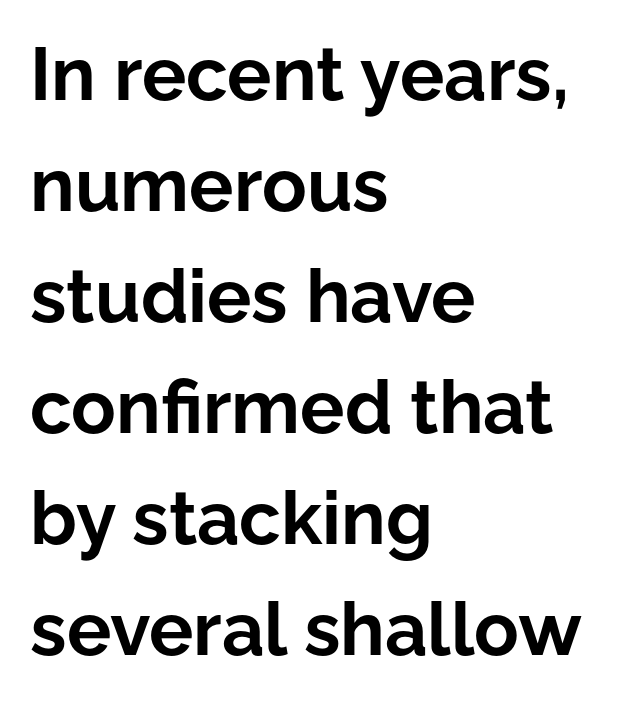
Q: Is the text bold? A: Yes.
Q: Is the text italic (slanted)? A: No, it is upright.
Q: Is the typeface a serif or a sans-serif typeface? A: Sans-serif.
Q: Is the text underlined? A: No.
Q: How is the paragraph aligned? A: Left-aligned.
Q: Is the spacing between letters normal or unusually wide? A: Normal.
Q: Is the spacing between lines tight, normal or loose? A: Normal.
Q: Width (condensed, normal, or wide)? A: Normal.
Q: Stroke contrast? A: Low.
Q: x-height? A: Medium.
Q: Monospaced? A: No.
